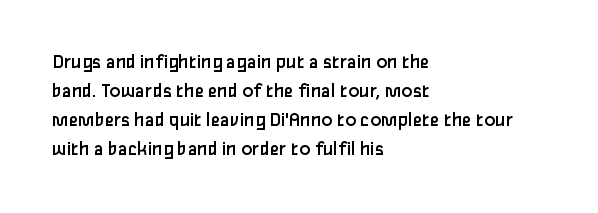
Q: Is the text bold? A: No.
Q: Is the text italic (slanted)? A: No, it is upright.
Q: Is the text underlined? A: No.
Q: How is the paragraph aligned? A: Left-aligned.
Q: Is the spacing between letters normal or unusually wide? A: Normal.
Q: Is the spacing between lines tight, normal or loose? A: Normal.
